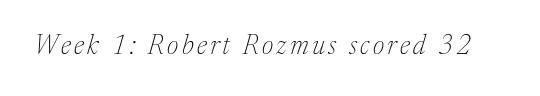
{"italic": "yes", "lean": "right", "slant_degrees": 17, "bold": "no", "underline": "no", "glyph_px": 27}
